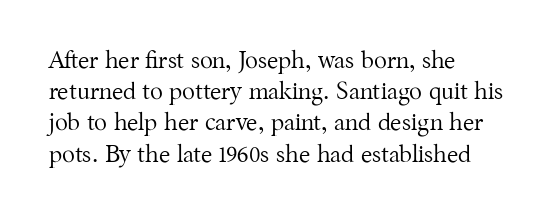
{"italic": "no", "bold": "no", "underline": "no", "align": "left", "line_spacing": "normal", "line_spacing_ratio": 1.3, "letter_spacing": "normal", "letter_spacing_em": 0.0, "glyph_px": 24}
